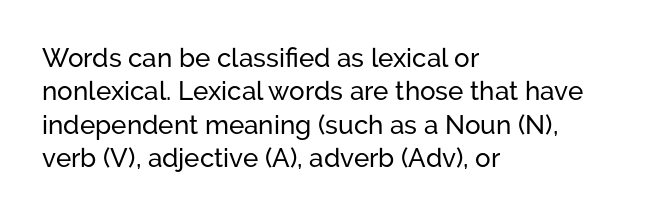
Q: Is the text italic (slanted)? A: No, it is upright.
Q: Is the text underlined? A: No.
Q: How is the paragraph aligned? A: Left-aligned.
Q: Is the spacing between letters normal or unusually wide? A: Normal.
Q: Is the spacing between lines tight, normal or loose? A: Normal.
